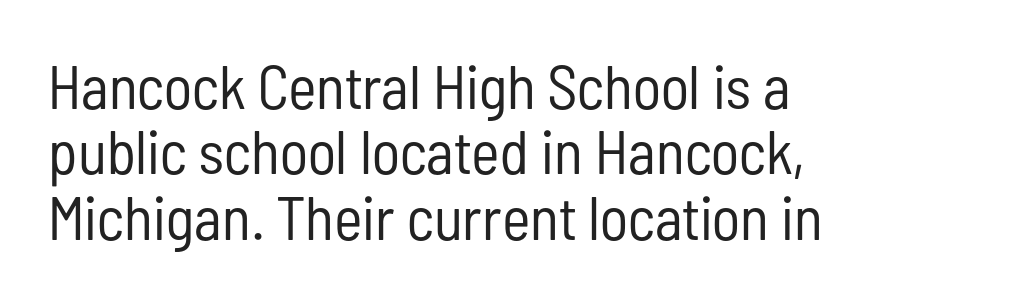
A light-to-regular cut is what we see here. Visually the block forms a straight wall on the left and a jagged coastline on the right. The face used here is a sans, in the tradition of grotesques and geometrics. Anything drawn beneath the words? Only blank space.
